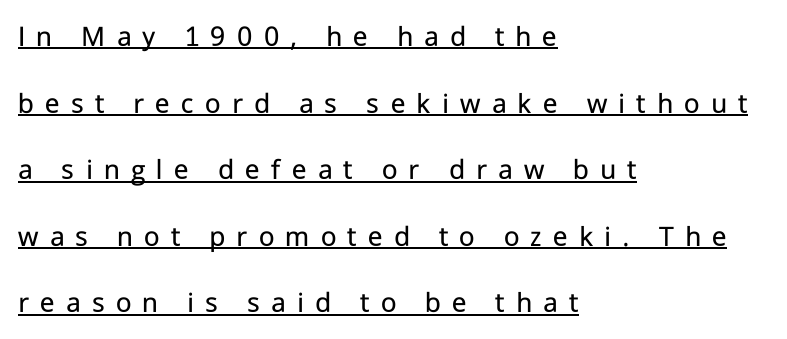
The image shows 30 px regular-weight sans-serif type, upright; set left-aligned, loose line spacing (2.22x), unusually wide letter spacing (+0.37 em), underlined; low stroke contrast and a medium x-height.
